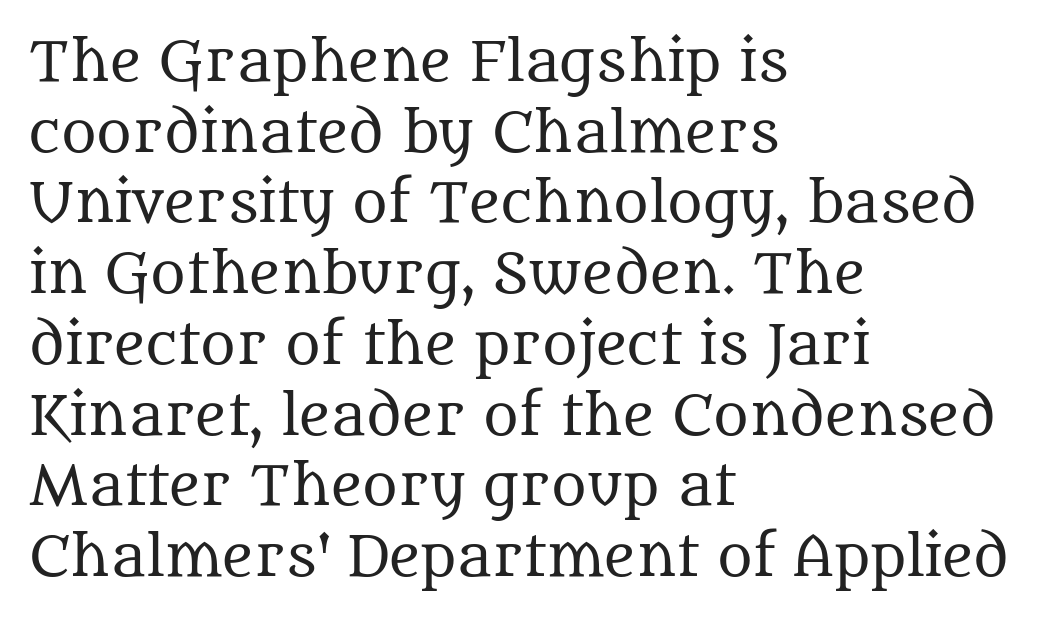
The image shows 54 px regular-weight serif type, upright; set left-aligned, normal line spacing (1.31x), normal letter spacing, not underlined; medium stroke contrast and a large x-height.
